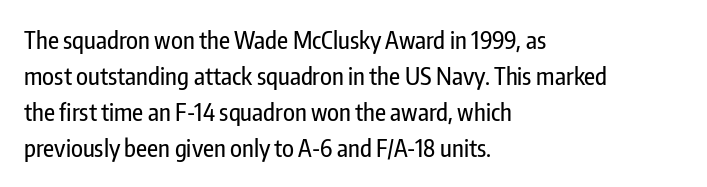
You can tell it's not italic because the verticals are truly vertical. Whoever set this chose a conventional vertical rhythm. The line texture is even and compact thanks to regular tracking. Each row of text sits above clean, open space.
